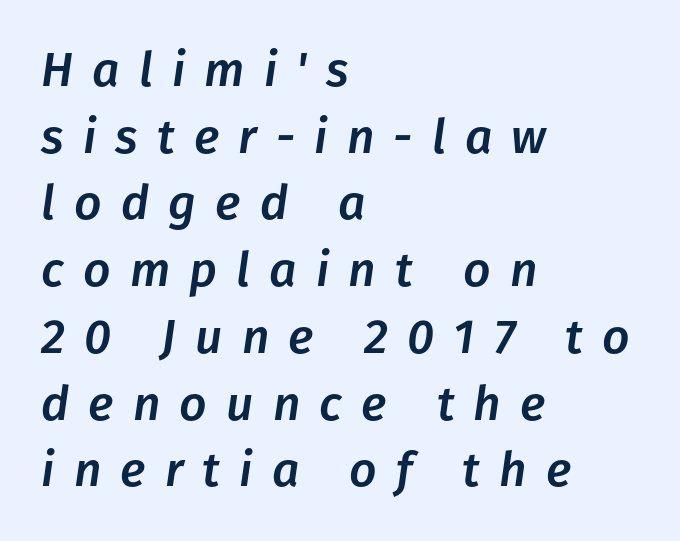
The image shows 48 px text type, italic (leaning right); set left-aligned, normal line spacing (1.39x), unusually wide letter spacing (+0.4 em), not underlined; low stroke contrast and a medium x-height.
